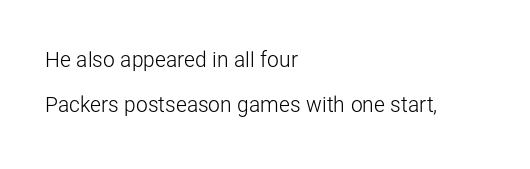
The image shows 21 px text type, upright; set left-aligned, loose line spacing (2.13x), normal letter spacing, not underlined.
